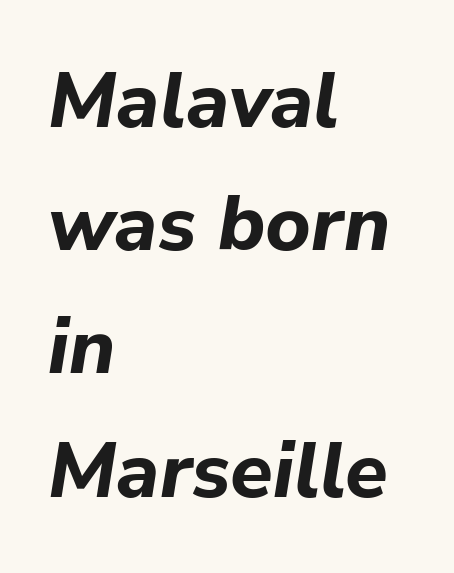
Compared with a centered layout, this one pins lines to the left instead. Glance below the letters and you will spot only blank space. Chunky letters — that's bold for sure. The axis of the letterforms is tilted away from vertical.
